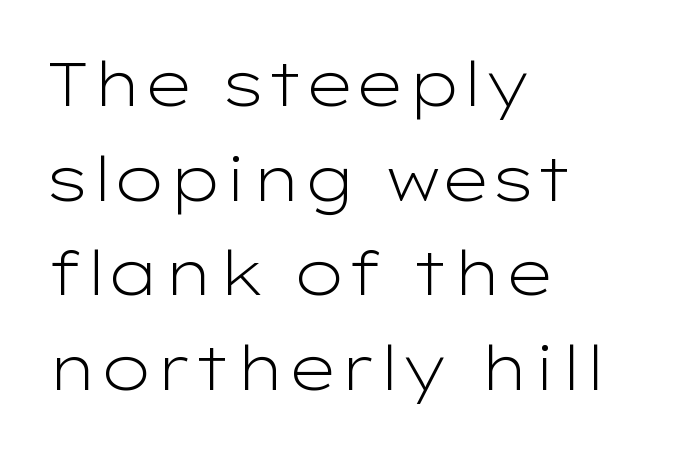
Spacing verdict: proportional, widths tailored to each character. The foot of each line stays bare and open. Posture: straight, roman, zero tilt. Are there feet on the stems? There aren't — it's a sans. Glyph-to-glyph distance matches everyday printed text. Every row of glyphs begins at an identical x-position on the left.
